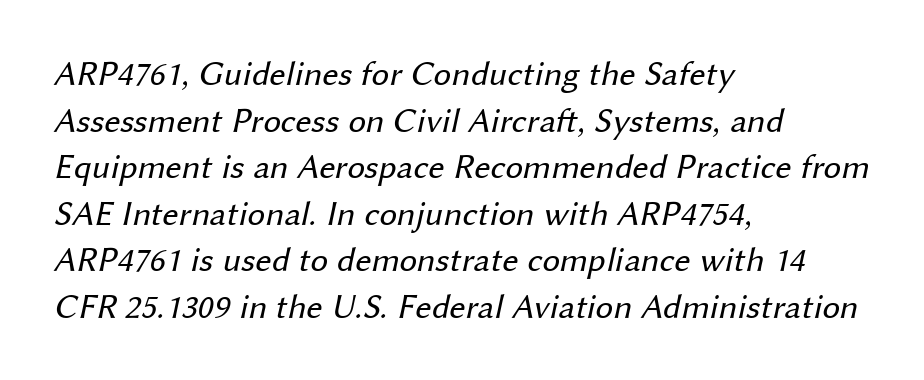
The image shows 35 px regular-weight sans-serif type; set left-aligned, normal line spacing (1.33x), normal letter spacing, not underlined; medium stroke contrast and a medium x-height.
